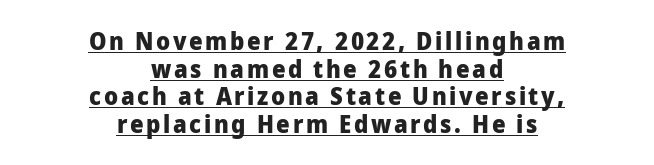
Q: Is the text bold? A: Yes.
Q: Is the text italic (slanted)? A: No, it is upright.
Q: Is the text underlined? A: Yes.
Q: How is the paragraph aligned? A: Centered.
Q: Is the spacing between lines tight, normal or loose? A: Tight.
